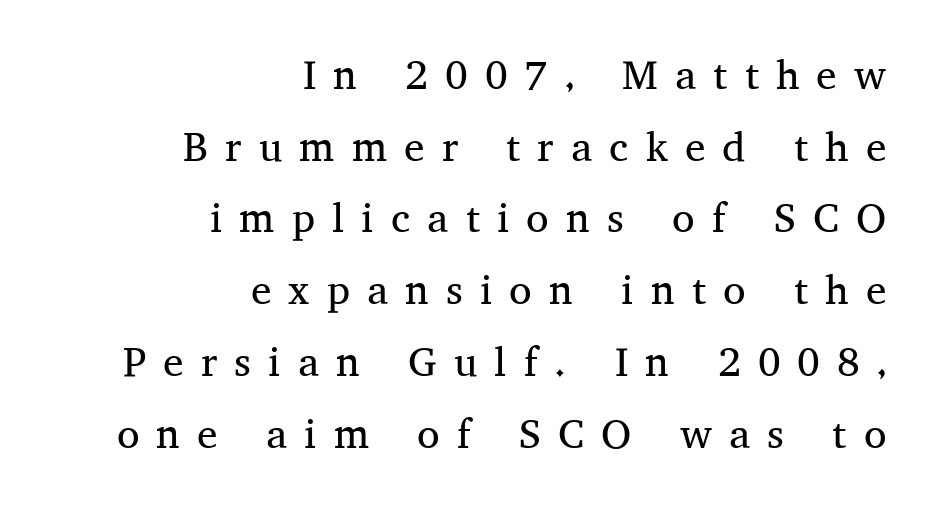
{"serif": "yes", "italic": "no", "bold": "no", "weight": "regular", "width": "normal", "stroke_contrast": "medium", "x_height": "medium", "monospaced": "no", "underline": "no", "align": "right", "line_spacing_ratio": 1.75, "letter_spacing": "wide", "letter_spacing_em": 0.42, "glyph_px": 41}
